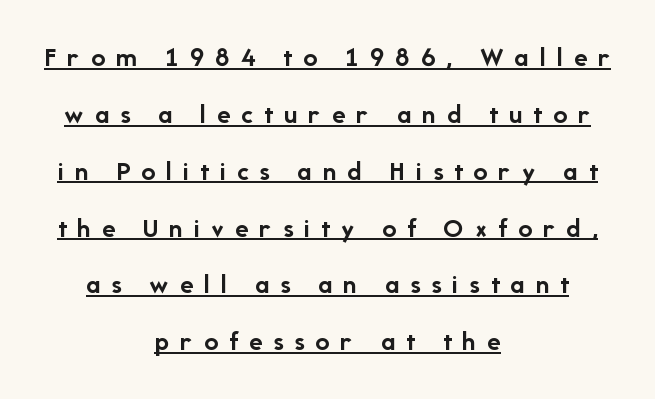
The image shows 28 px semibold sans-serif type, upright; set centered, loose line spacing (2.03x), unusually wide letter spacing (+0.39 em), underlined; low stroke contrast and a medium x-height.
